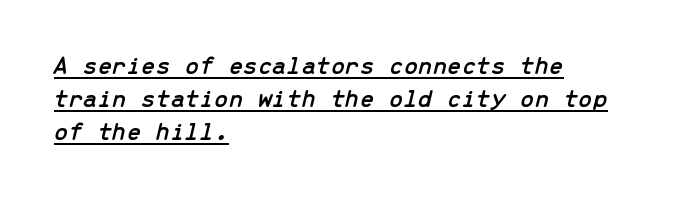
{"italic": "yes", "lean": "right", "slant_degrees": 13, "underline": "yes", "align": "left", "line_spacing": "normal", "line_spacing_ratio": 1.26, "letter_spacing": "normal", "letter_spacing_em": 0.0, "glyph_px": 26}
